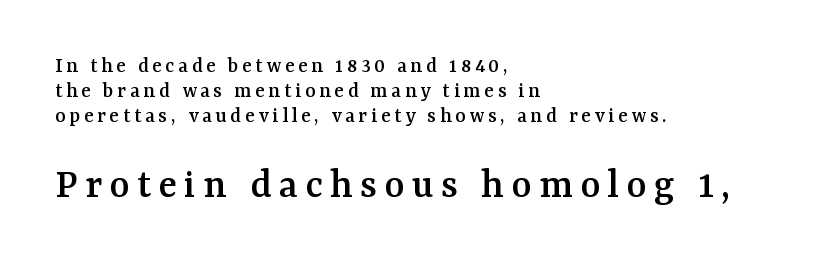
Q: Is the text italic (slanted)? A: No, it is upright.
Q: Is the typeface a serif or a sans-serif typeface? A: Serif.
Q: Is the text underlined? A: No.
Q: How is the paragraph aligned? A: Left-aligned.
Q: Is the spacing between lines tight, normal or loose? A: Tight.
Q: Which block of text is set in a larger size, the first (top) or the second (bottom)? A: The second (bottom) one.
Q: Width (condensed, normal, or wide)? A: Normal.
Q: Stroke contrast? A: Medium.
Q: x-height? A: Medium.
Q: Monospaced? A: No.
